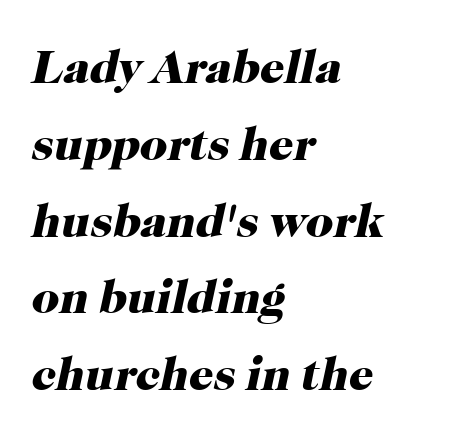
Q: Is the text bold? A: Yes.
Q: Is the text italic (slanted)? A: Yes, it leans right by about 12 degrees.
Q: Is the typeface a serif or a sans-serif typeface? A: Serif.
Q: Is the text underlined? A: No.
Q: How is the paragraph aligned? A: Left-aligned.
Q: Is the spacing between letters normal or unusually wide? A: Normal.
Q: Is the spacing between lines tight, normal or loose? A: Normal.
Q: Width (condensed, normal, or wide)? A: Normal.
Q: Stroke contrast? A: High.
Q: x-height? A: Medium.
Q: Monospaced? A: No.
